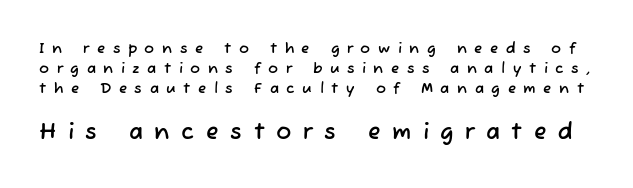
{"underline": "no", "line_spacing": "normal", "line_spacing_ratio": 1.35, "letter_spacing": "wide", "letter_spacing_em": 0.5, "larger_block": "second", "size_ratio": 1.53, "glyph_px": 23}
